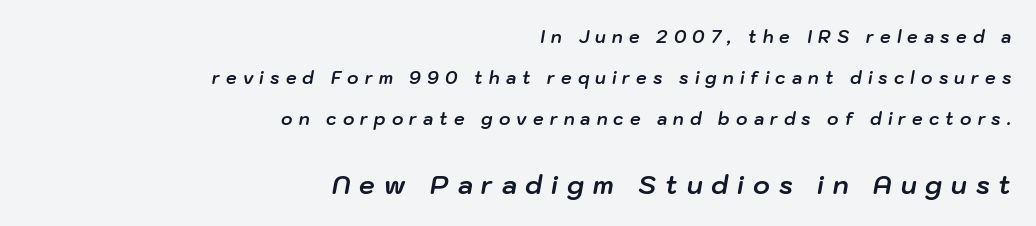
Q: Is the text bold? A: Yes.
Q: Is the text italic (slanted)? A: Yes, it leans right by about 10 degrees.
Q: Is the text underlined? A: No.
Q: How is the paragraph aligned? A: Right-aligned.
Q: Is the spacing between letters normal or unusually wide? A: Unusually wide.
Q: Is the spacing between lines tight, normal or loose? A: Loose.
Q: Which block of text is set in a larger size, the first (top) or the second (bottom)? A: The second (bottom) one.
